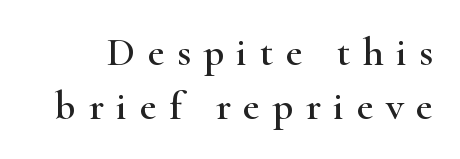
{"serif": "yes", "italic": "no", "width": "wide", "stroke_contrast": "high", "x_height": "small", "monospaced": "no", "underline": "no", "line_spacing": "normal", "line_spacing_ratio": 1.32, "letter_spacing": "wide", "letter_spacing_em": 0.3, "glyph_px": 41}
